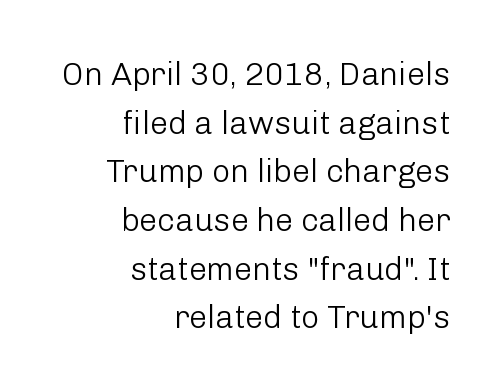
{"serif": "no", "italic": "no", "bold": "no", "weight": "light", "width": "normal", "stroke_contrast": "low", "x_height": "medium", "monospaced": "no", "underline": "no", "align": "right", "line_spacing": "normal", "line_spacing_ratio": 1.52, "letter_spacing": "normal", "letter_spacing_em": 0.0, "glyph_px": 32}
